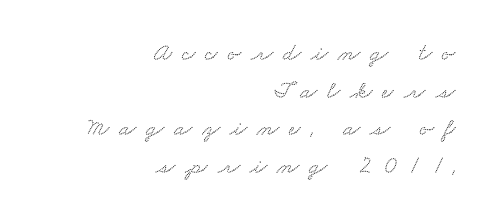
The rendering anchors every line to the right-hand side. The letters are spread apart with noticeably loose tracking. Evenly set lines give the paragraph a standard silhouette. The area under the type is left untouched.
